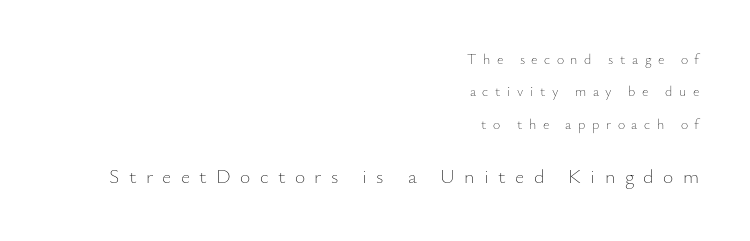
{"italic": "no", "bold": "no", "underline": "no", "align": "right", "line_spacing": "loose", "line_spacing_ratio": 2.32, "letter_spacing": "wide", "letter_spacing_em": 0.47, "larger_block": "second", "size_ratio": 1.43, "glyph_px": 20}
